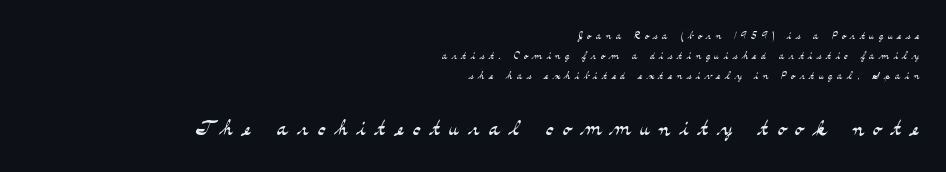
The image shows 29 px light, wide serif type; set right-aligned, normal line spacing (1.43x), unusually wide letter spacing (+0.33 em), not underlined; the second (bottom) block is 2.07x larger; medium stroke contrast and a small x-height.
